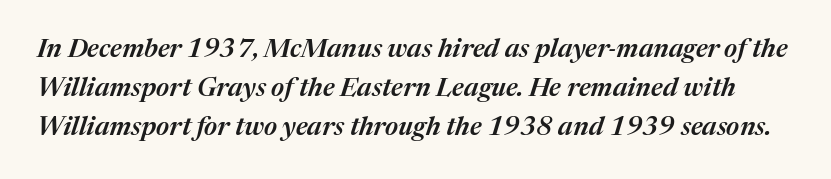
Q: Is the text bold? A: Semi-bold.
Q: Is the text italic (slanted)? A: Yes, it leans right by about 17 degrees.
Q: Is the text underlined? A: No.
Q: Is the spacing between letters normal or unusually wide? A: Normal.
Q: Is the spacing between lines tight, normal or loose? A: Normal.
